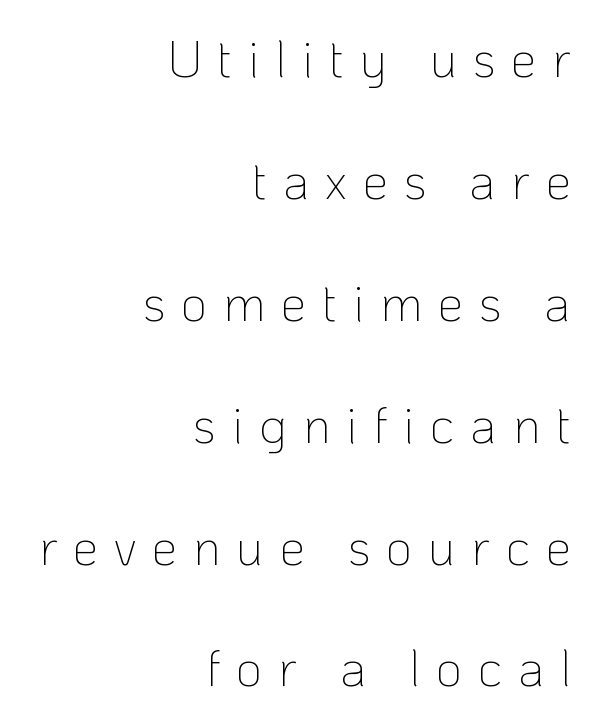
The specimen reads as upright at a glance. A clean baseline with only descenders dipping below it. The rendering shows plain stroke endings on the letterforms — a sans-serif design. Compared with a flush-left layout, this one pins lines to the opposite, right side. The letters are spread apart with noticeably loose tracking. Loosely led — the rows are spread out.
